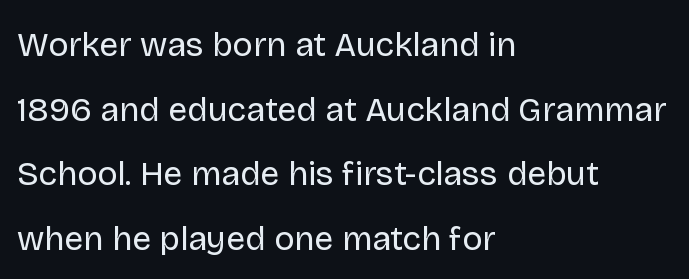
{"serif": "no", "italic": "no", "bold": "no", "weight": "regular", "width": "normal", "stroke_contrast": "low", "x_height": "large", "monospaced": "no", "underline": "no", "align": "left", "line_spacing": "loose", "line_spacing_ratio": 1.9, "letter_spacing": "normal", "letter_spacing_em": 0.0, "glyph_px": 34}
